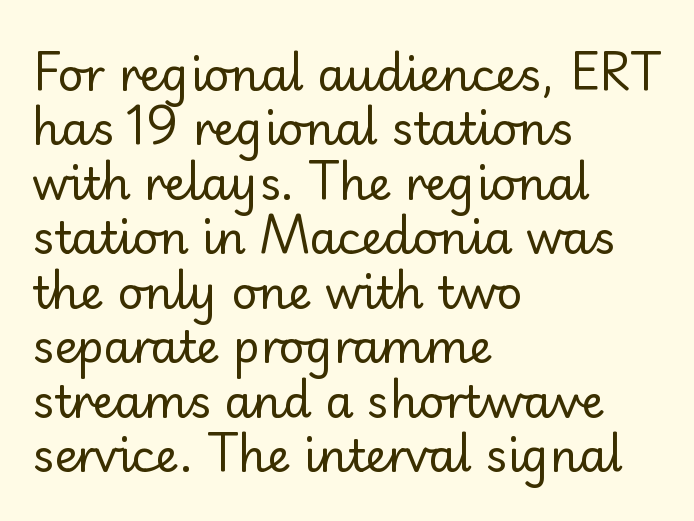
The image shows 45 px regular-weight sans-serif type, upright; set left-aligned, line spacing 1.21x, normal letter spacing, not underlined; low stroke contrast and a small x-height.
